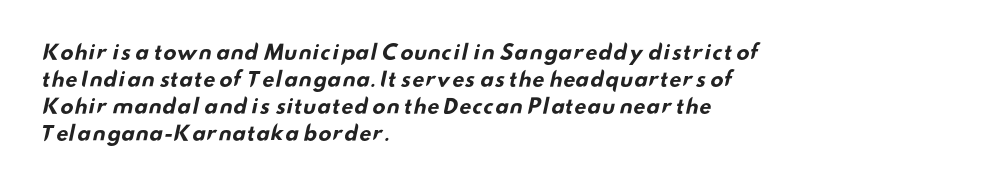
Q: Is the text bold? A: Yes.
Q: Is the text underlined? A: No.
Q: How is the paragraph aligned? A: Left-aligned.
Q: Is the spacing between letters normal or unusually wide? A: Normal.
Q: Is the spacing between lines tight, normal or loose? A: Normal.
